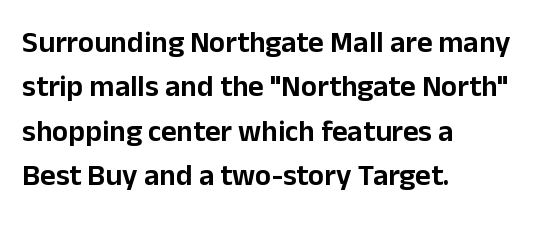
The image shows 30 px sans-serif type, upright; set left-aligned, normal line spacing (1.48x), normal letter spacing, not underlined; low stroke contrast and a medium x-height.
